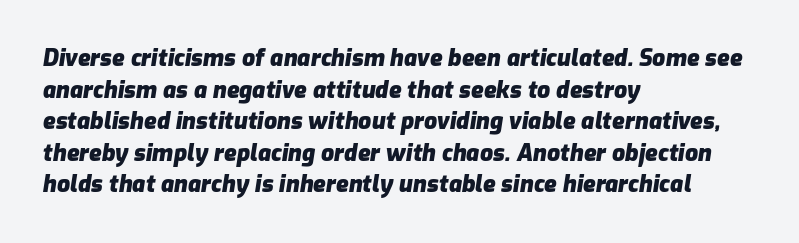
Emphasis-style slanted type is in use. Short and long lines alike share a common starting point at left. Quick note: interline space is typical. A full-strength bold gives these letters their thick strokes.
